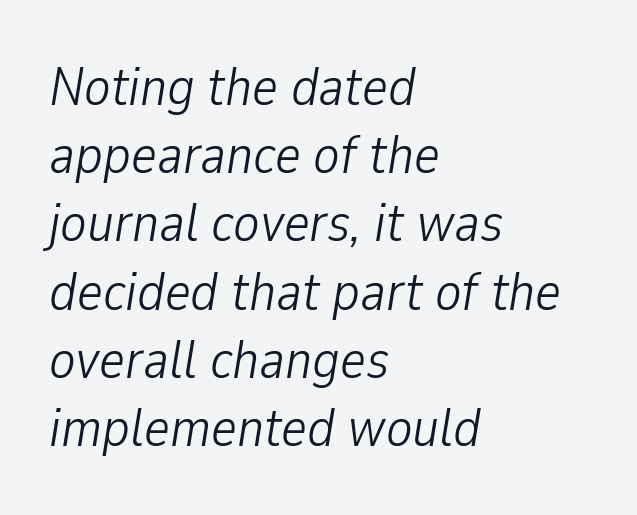
The image shows 55 px light, condensed type, italic (leaning right); set left-aligned, line spacing 1.24x, normal letter spacing, not underlined; low stroke contrast and a medium x-height.
